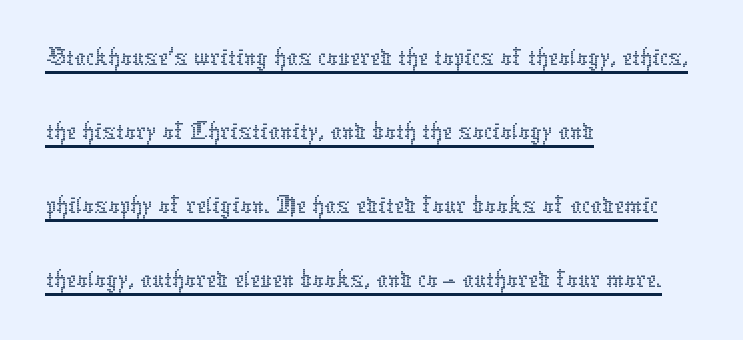
{"italic": "no", "bold": "no", "weight": "thin", "width": "normal", "stroke_contrast": "low", "x_height": "medium", "monospaced": "no", "underline": "yes", "align": "left", "line_spacing": "normal", "line_spacing_ratio": 1.32, "letter_spacing": "normal", "letter_spacing_em": 0.0, "glyph_px": 56}
